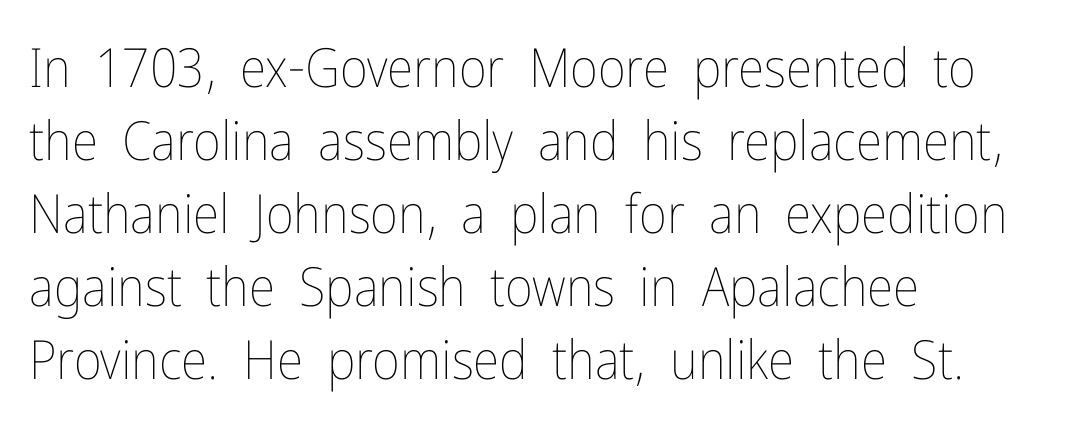
Q: Is the text bold? A: No.
Q: Is the text italic (slanted)? A: No, it is upright.
Q: Is the text underlined? A: No.
Q: How is the paragraph aligned? A: Left-aligned.
Q: Is the spacing between letters normal or unusually wide? A: Normal.
Q: Is the spacing between lines tight, normal or loose? A: Normal.
Q: Width (condensed, normal, or wide)? A: Condensed.
Q: Stroke contrast? A: Low.
Q: x-height? A: Medium.
Q: Monospaced? A: No.
